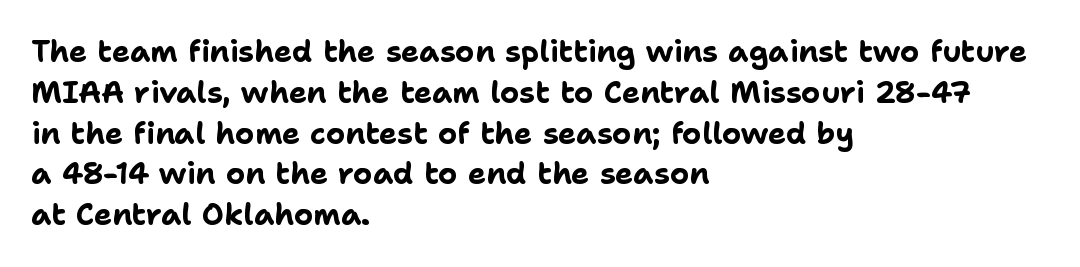
Q: Is the text bold? A: Yes.
Q: Is the text italic (slanted)? A: No, it is upright.
Q: Is the typeface a serif or a sans-serif typeface? A: Sans-serif.
Q: Is the text underlined? A: No.
Q: How is the paragraph aligned? A: Left-aligned.
Q: Is the spacing between letters normal or unusually wide? A: Normal.
Q: Is the spacing between lines tight, normal or loose? A: Normal.
Q: Width (condensed, normal, or wide)? A: Normal.
Q: Stroke contrast? A: Low.
Q: x-height? A: Medium.
Q: Monospaced? A: No.
